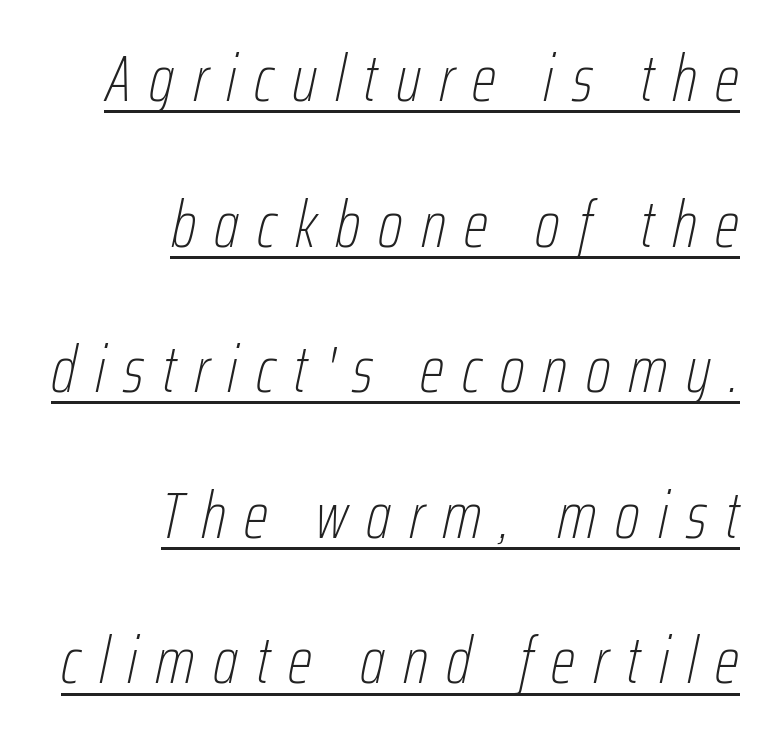
Q: Is the text bold? A: No.
Q: Is the text italic (slanted)? A: Yes, it leans right by about 12 degrees.
Q: Is the text underlined? A: Yes.
Q: How is the paragraph aligned? A: Right-aligned.
Q: Is the spacing between letters normal or unusually wide? A: Unusually wide.
Q: Is the spacing between lines tight, normal or loose? A: Loose.
Q: Width (condensed, normal, or wide)? A: Condensed.
Q: Stroke contrast? A: Low.
Q: x-height? A: Medium.
Q: Monospaced? A: No.
